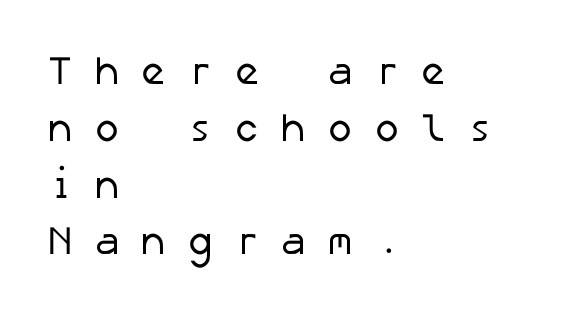
{"serif": "no", "bold": "no", "weight": "regular", "width": "normal", "stroke_contrast": "low", "x_height": "medium", "underline": "no", "align": "left", "line_spacing": "normal", "line_spacing_ratio": 1.42, "letter_spacing": "wide", "letter_spacing_em": 0.5, "glyph_px": 40}
